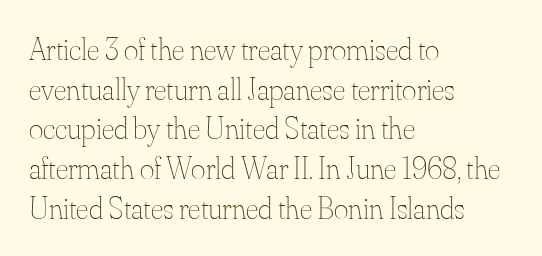
Q: Is the text bold? A: No.
Q: Is the text italic (slanted)? A: No, it is upright.
Q: Is the text underlined? A: No.
Q: How is the paragraph aligned? A: Left-aligned.
Q: Is the spacing between letters normal or unusually wide? A: Normal.
Q: Is the spacing between lines tight, normal or loose? A: Normal.
Q: Width (condensed, normal, or wide)? A: Normal.
Q: Stroke contrast? A: Medium.
Q: x-height? A: Small.
Q: Monospaced? A: No.
